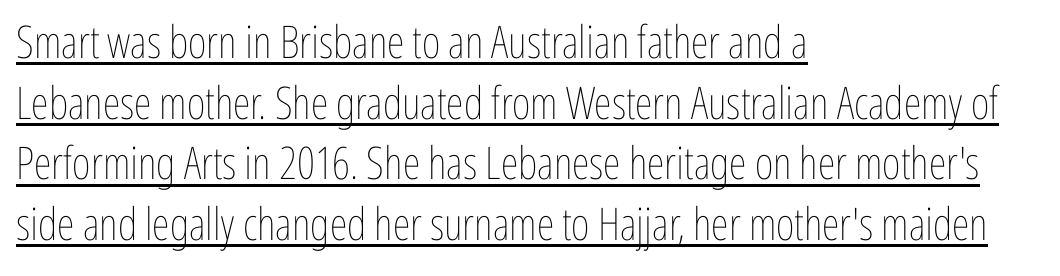
{"italic": "no", "bold": "no", "weight": "thin", "width": "condensed", "stroke_contrast": "low", "x_height": "medium", "monospaced": "no", "underline": "yes", "align": "left", "line_spacing": "normal", "line_spacing_ratio": 1.35, "letter_spacing": "normal", "letter_spacing_em": 0.0, "glyph_px": 45}
